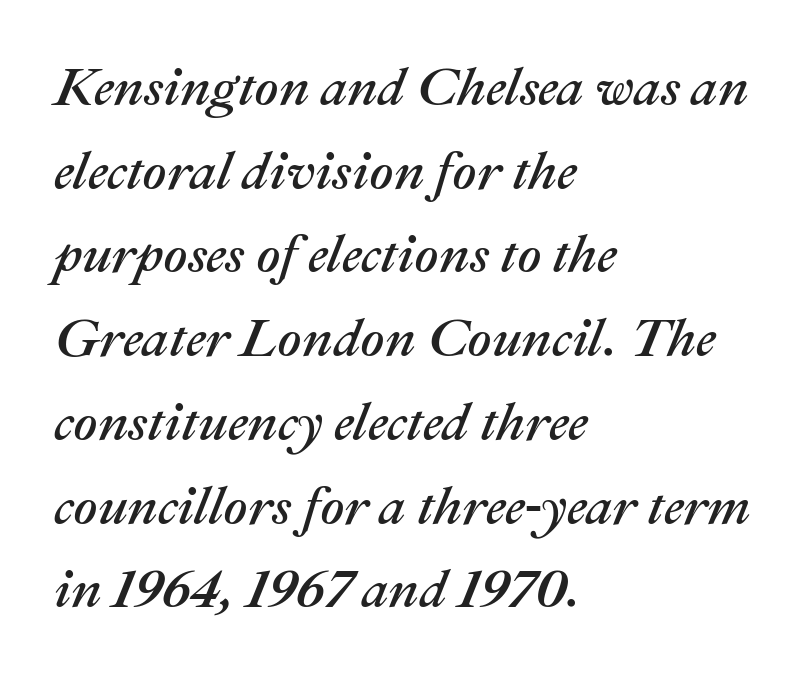
{"italic": "yes", "lean": "right", "slant_degrees": 22, "width": "normal", "stroke_contrast": "medium", "x_height": "medium", "monospaced": "no", "underline": "no", "align": "left", "line_spacing": "normal", "line_spacing_ratio": 1.58, "letter_spacing": "normal", "letter_spacing_em": 0.0, "glyph_px": 53}
